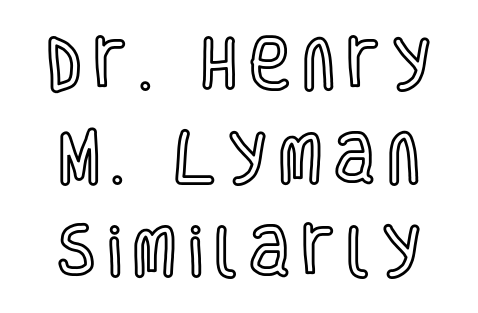
Q: Is the text italic (slanted)? A: No, it is upright.
Q: Is the text underlined? A: No.
Q: Is the spacing between letters normal or unusually wide? A: Unusually wide.
Q: Is the spacing between lines tight, normal or loose? A: Normal.
Q: Width (condensed, normal, or wide)? A: Condensed.
Q: x-height? A: Large.
Q: Monospaced? A: No.
